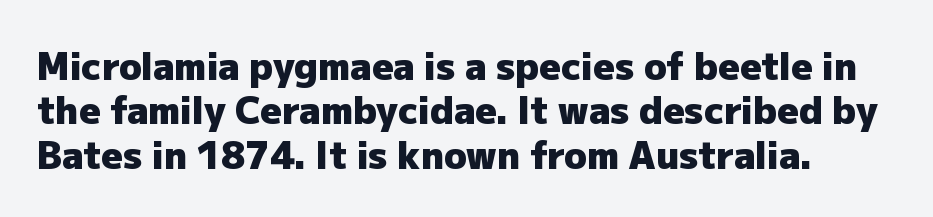
The image shows 37 px heavy sans-serif type, upright; set line spacing 1.2x, normal letter spacing, not underlined; low stroke contrast and a medium x-height.
